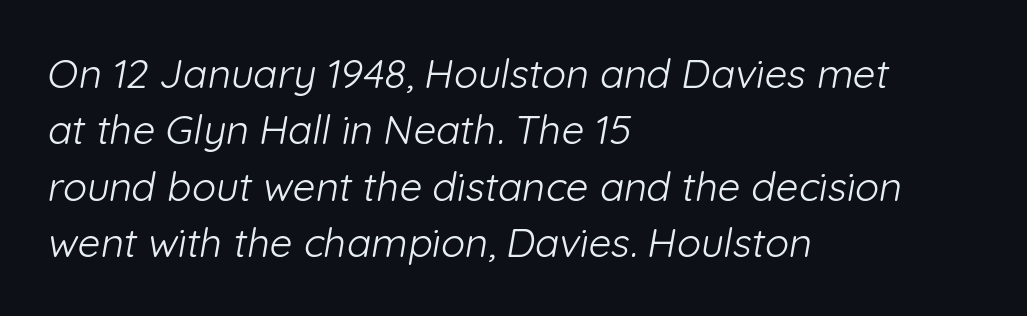
Q: Is the text bold? A: No.
Q: Is the typeface a serif or a sans-serif typeface? A: Sans-serif.
Q: Is the text underlined? A: No.
Q: How is the paragraph aligned? A: Left-aligned.
Q: Is the spacing between letters normal or unusually wide? A: Normal.
Q: Is the spacing between lines tight, normal or loose? A: Normal.
Q: Width (condensed, normal, or wide)? A: Normal.
Q: Stroke contrast? A: Low.
Q: x-height? A: Medium.
Q: Monospaced? A: No.
